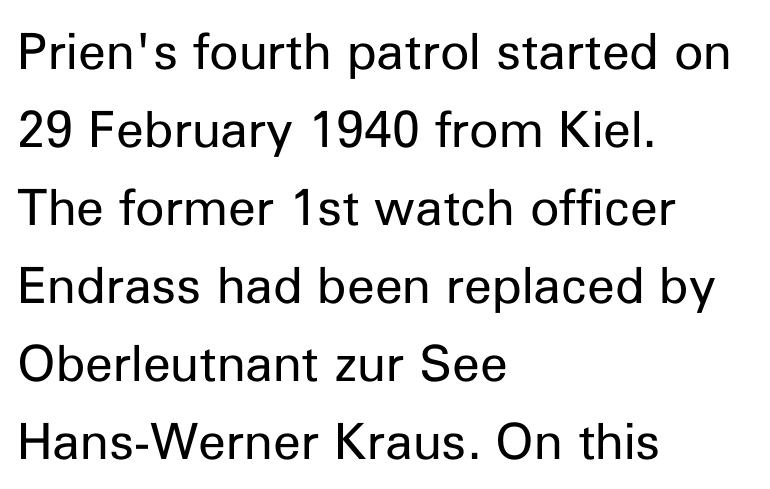
{"serif": "no", "italic": "no", "bold": "no", "weight": "regular", "width": "normal", "stroke_contrast": "low", "x_height": "medium", "monospaced": "no", "underline": "no", "align": "left", "line_spacing": "normal", "line_spacing_ratio": 1.56, "letter_spacing": "normal", "letter_spacing_em": 0.0, "glyph_px": 50}
